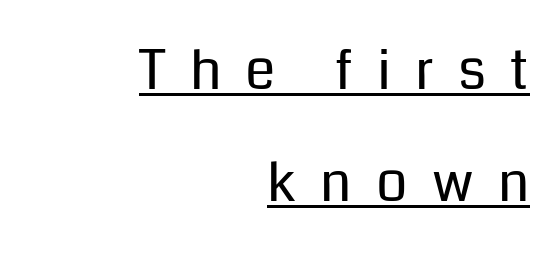
The image shows 55 px regular-weight sans-serif type, upright; set right-aligned, loose line spacing (2.03x), unusually wide letter spacing (+0.44 em), underlined; low stroke contrast and a medium x-height.
